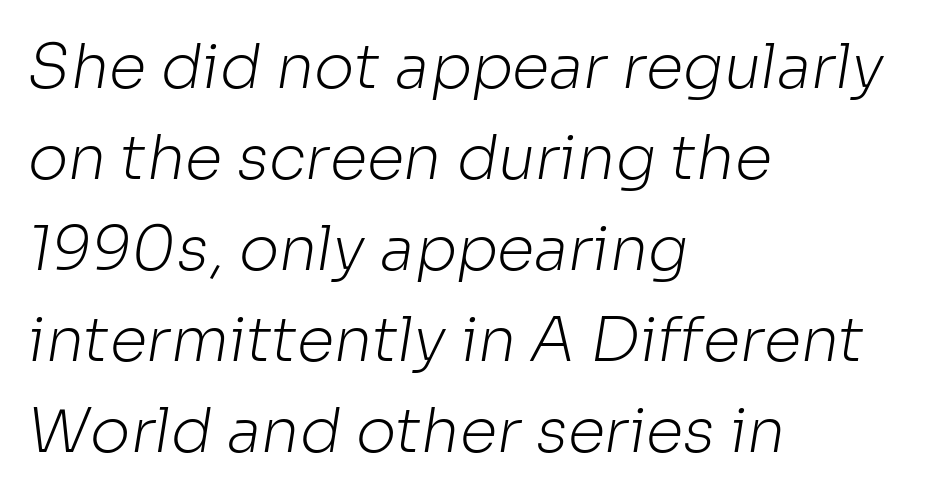
The image shows 61 px light sans-serif type; set left-aligned, normal line spacing (1.49x), normal letter spacing, not underlined; low stroke contrast and a medium x-height.
